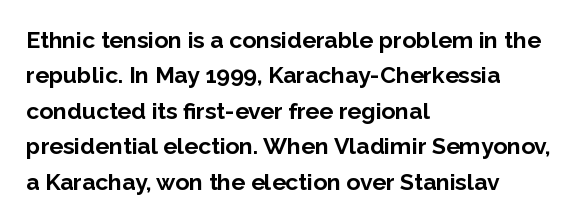
The image shows 23 px bold type, upright; set left-aligned, normal line spacing (1.54x), normal letter spacing, not underlined.
